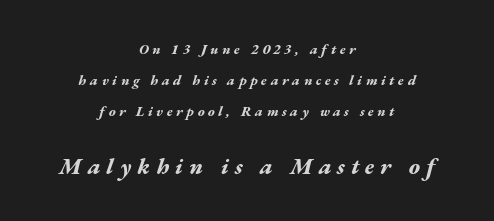
{"italic": "yes", "lean": "right", "slant_degrees": 17, "bold": "yes", "underline": "no", "align": "center", "line_spacing": "loose", "line_spacing_ratio": 2.21, "letter_spacing": "wide", "letter_spacing_em": 0.26, "larger_block": "second", "size_ratio": 1.64, "glyph_px": 23}
